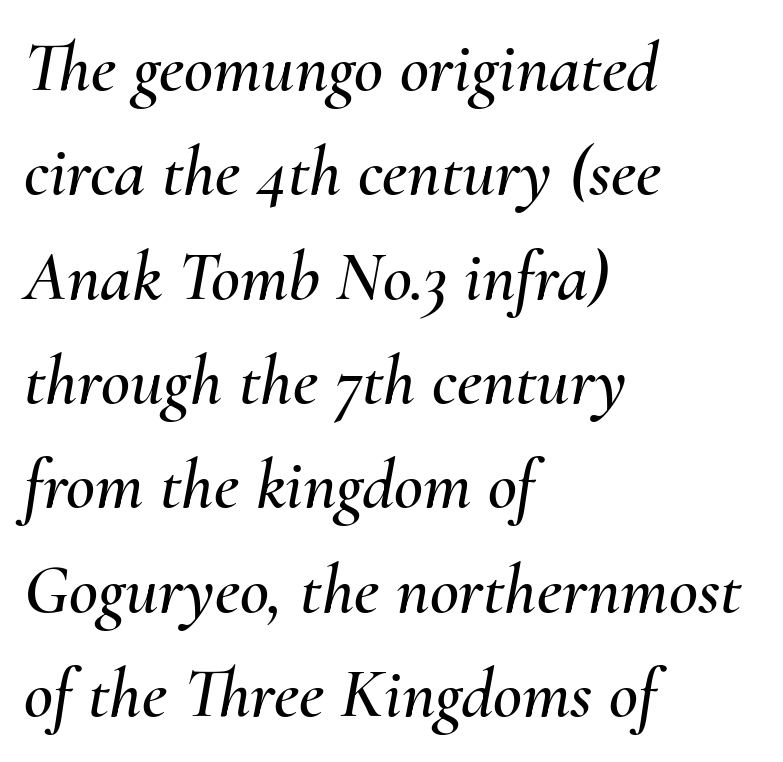
Q: Is the text italic (slanted)? A: Yes, it leans right by about 10 degrees.
Q: Is the text underlined? A: No.
Q: How is the paragraph aligned? A: Left-aligned.
Q: Is the spacing between letters normal or unusually wide? A: Normal.
Q: Is the spacing between lines tight, normal or loose? A: Normal.
Q: Width (condensed, normal, or wide)? A: Normal.
Q: Stroke contrast? A: Medium.
Q: x-height? A: Small.
Q: Monospaced? A: No.
